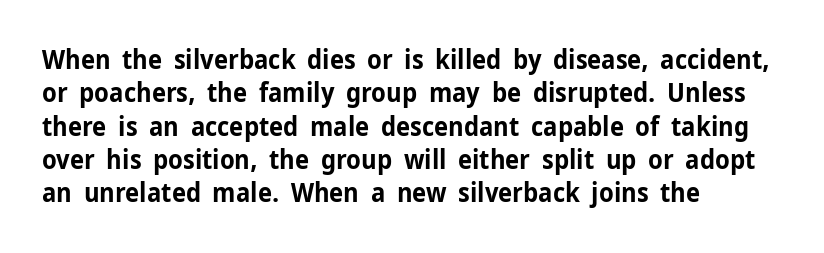
Q: Is the text bold? A: Yes.
Q: Is the text italic (slanted)? A: No, it is upright.
Q: Is the text underlined? A: No.
Q: How is the paragraph aligned? A: Left-aligned.
Q: Is the spacing between letters normal or unusually wide? A: Normal.
Q: Is the spacing between lines tight, normal or loose? A: Normal.
